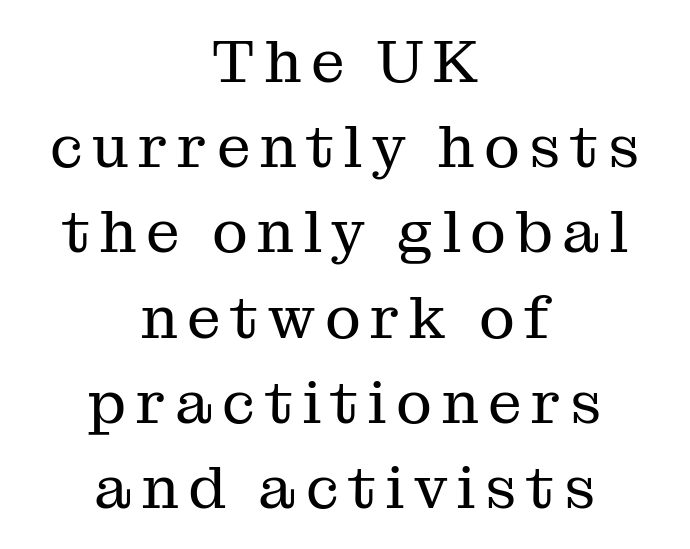
{"serif": "yes", "italic": "no", "bold": "no", "weight": "regular", "width": "normal", "stroke_contrast": "medium", "x_height": "medium", "monospaced": "no", "underline": "no", "align": "center", "line_spacing": "normal", "line_spacing_ratio": 1.42, "glyph_px": 60}
